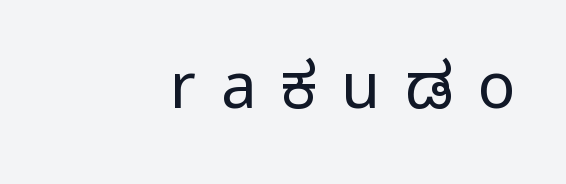
{"serif": "no", "italic": "no", "bold": "no", "weight": "regular", "width": "normal", "stroke_contrast": "low", "x_height": "medium", "monospaced": "no", "underline": "no", "align": "right", "letter_spacing": "wide", "letter_spacing_em": 0.39, "glyph_px": 63}
